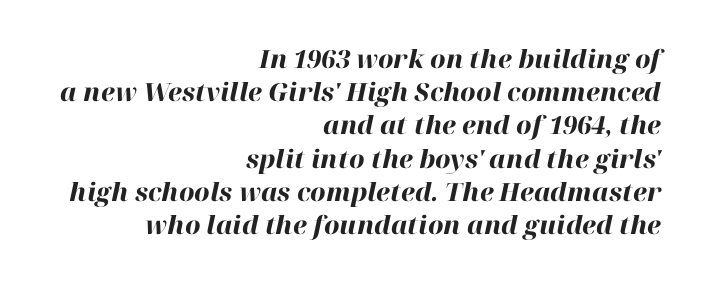
{"italic": "yes", "lean": "right", "slant_degrees": 12, "bold": "yes", "underline": "no", "align": "right", "line_spacing": "normal", "line_spacing_ratio": 1.33, "letter_spacing": "normal", "letter_spacing_em": 0.0, "glyph_px": 25}
